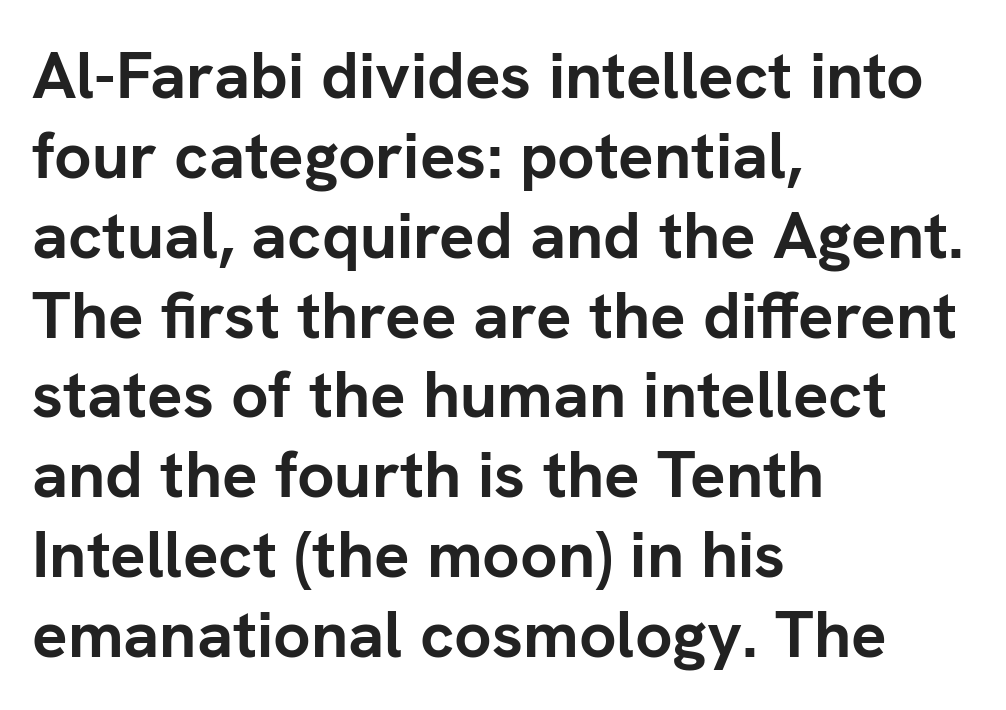
{"serif": "no", "italic": "no", "bold": "yes", "weight": "semibold", "width": "normal", "stroke_contrast": "low", "x_height": "medium", "monospaced": "no", "underline": "no", "align": "left", "line_spacing_ratio": 1.21, "letter_spacing": "normal", "letter_spacing_em": 0.0, "glyph_px": 66}
